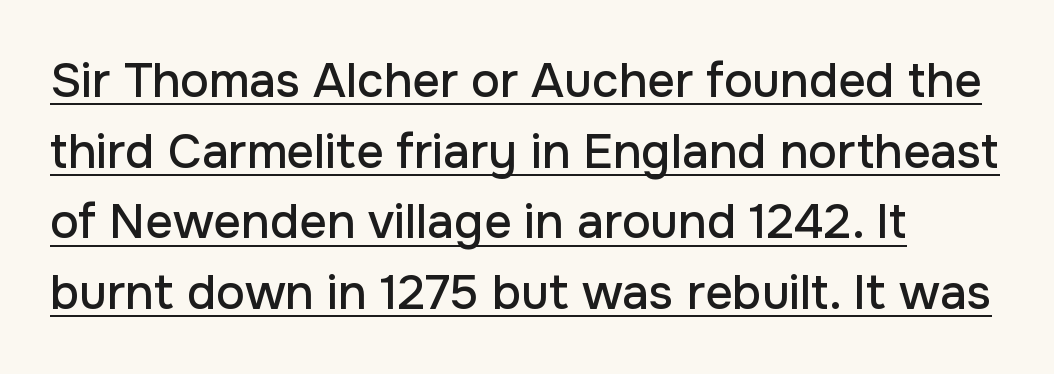
Spacing verdict: proportional, widths tailored to each character. You can tell from the bare stems that sans-serif type was used. If you drew a ruler down the left edge, every line would touch it. Compared with undecorated copy, this sample adds a rule below the words. The type sits square on the baseline with zero lean. Whoever set this chose a conventional vertical rhythm.
